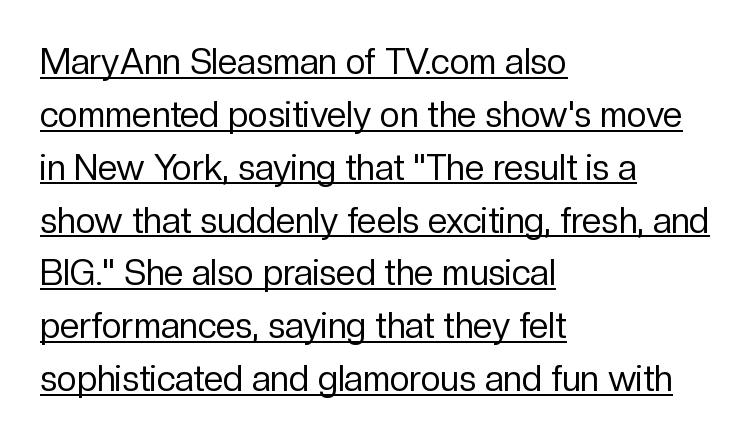
The paragraph shown leans on its left margin. Proportional: the letters do not fall into vertical columns. The characters display no serif detailing; their extremities are plain. Summary of vertical rhythm: regular, with standard interline spacing. Descenders here cross a horizontal rule under the line.
